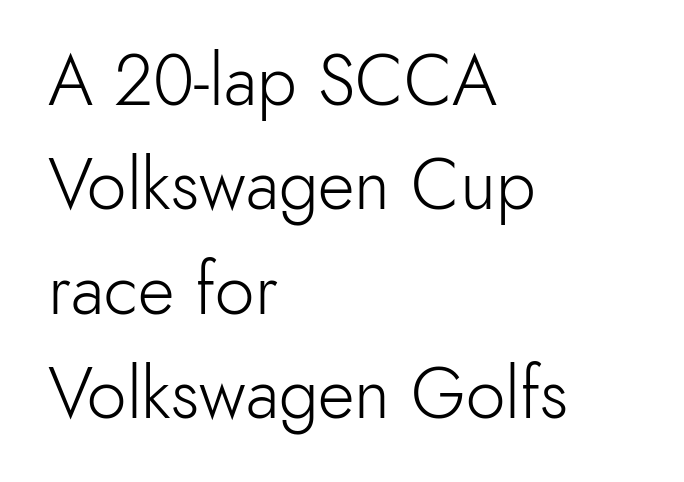
The image shows 71 px light sans-serif type, upright; set left-aligned, normal line spacing (1.47x), normal letter spacing, not underlined; a small x-height.
